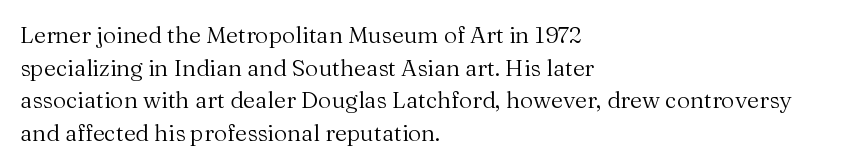
Q: Is the text bold? A: No.
Q: Is the text italic (slanted)? A: No, it is upright.
Q: Is the text underlined? A: No.
Q: How is the paragraph aligned? A: Left-aligned.
Q: Is the spacing between letters normal or unusually wide? A: Normal.
Q: Is the spacing between lines tight, normal or loose? A: Normal.
